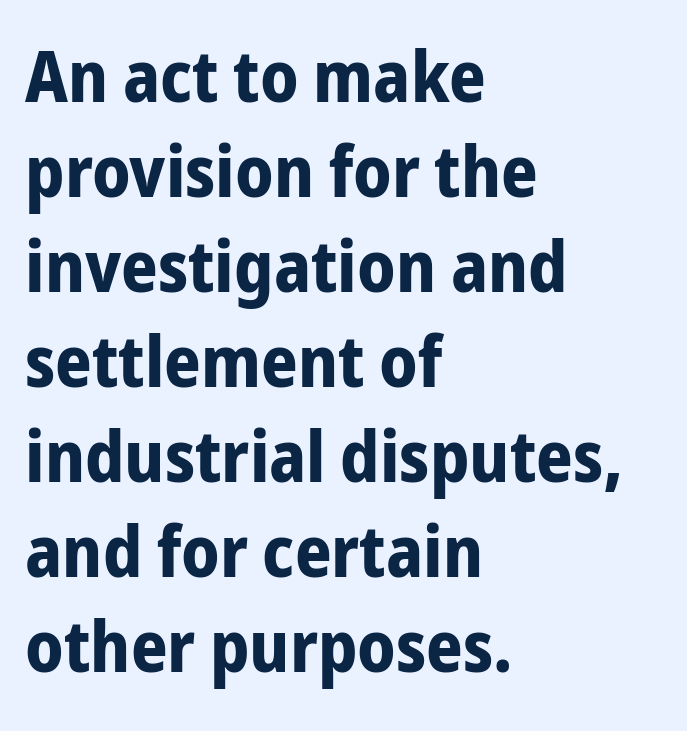
Grotesque or geometric, the face here clearly has no serifs. The face used here is rendered with its standard letterfit. A typesetter would call this proportional, since set widths differ per character. Notice how the stems are strictly vertical — no italics here. Any mark beneath the type? The region is blank. Summary of weight: heavy, a full bold.
